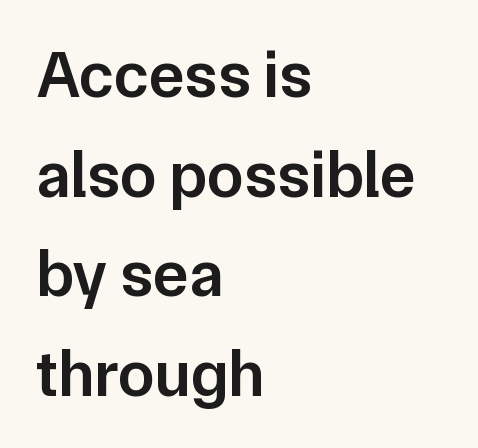
Q: Is the text bold? A: Semi-bold.
Q: Is the text italic (slanted)? A: No, it is upright.
Q: Is the typeface a serif or a sans-serif typeface? A: Sans-serif.
Q: Is the text underlined? A: No.
Q: How is the paragraph aligned? A: Left-aligned.
Q: Is the spacing between letters normal or unusually wide? A: Normal.
Q: Is the spacing between lines tight, normal or loose? A: Normal.
Q: Width (condensed, normal, or wide)? A: Normal.
Q: Stroke contrast? A: Low.
Q: x-height? A: Medium.
Q: Monospaced? A: No.
